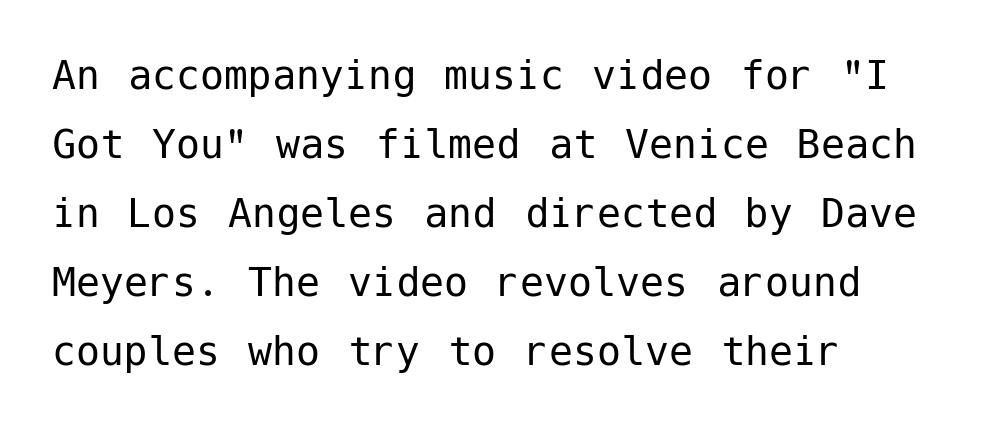
Q: Is the text bold? A: No.
Q: Is the text italic (slanted)? A: No, it is upright.
Q: Is the typeface a serif or a sans-serif typeface? A: Sans-serif.
Q: Is the text underlined? A: No.
Q: How is the paragraph aligned? A: Left-aligned.
Q: Is the spacing between letters normal or unusually wide? A: Normal.
Q: Is the spacing between lines tight, normal or loose? A: Normal.
Q: Width (condensed, normal, or wide)? A: Normal.
Q: Stroke contrast? A: Low.
Q: x-height? A: Medium.
